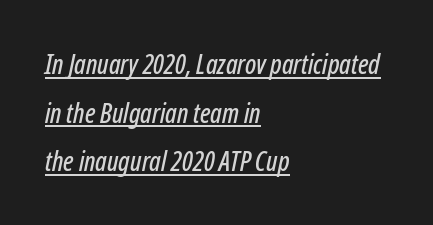
{"italic": "yes", "lean": "right", "slant_degrees": 12, "underline": "yes", "align": "left", "line_spacing_ratio": 1.8, "letter_spacing": "normal", "letter_spacing_em": 0.0, "glyph_px": 27}
